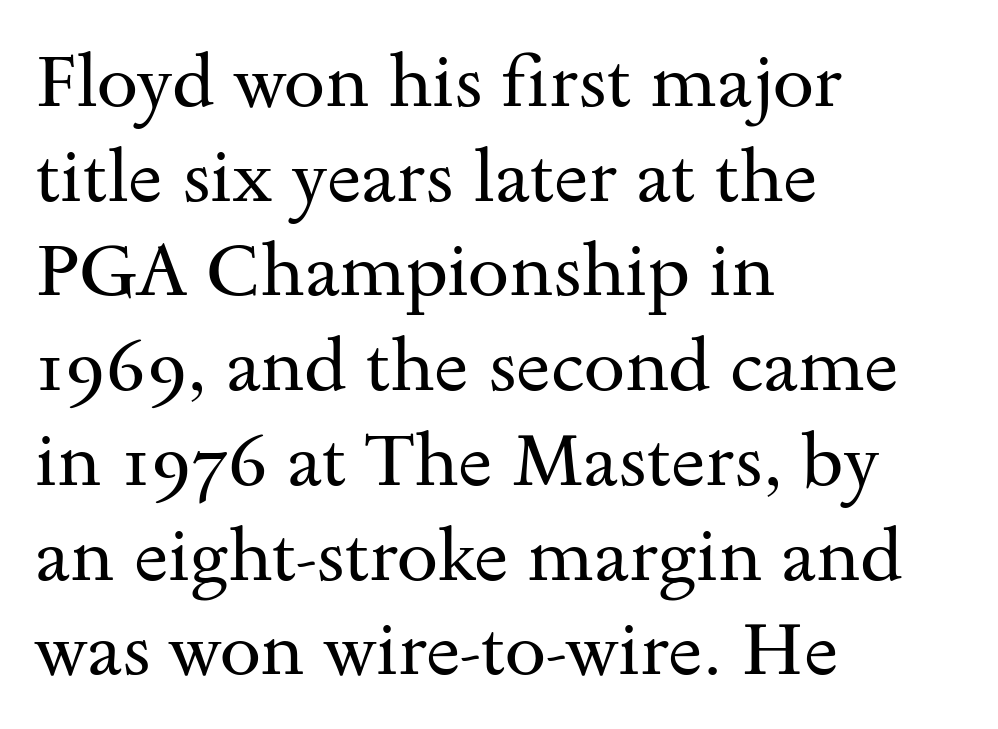
{"serif": "yes", "italic": "no", "bold": "no", "weight": "regular", "width": "wide", "stroke_contrast": "medium", "x_height": "small", "monospaced": "no", "underline": "no", "align": "left", "line_spacing": "normal", "line_spacing_ratio": 1.28, "letter_spacing": "normal", "letter_spacing_em": 0.0, "glyph_px": 74}
